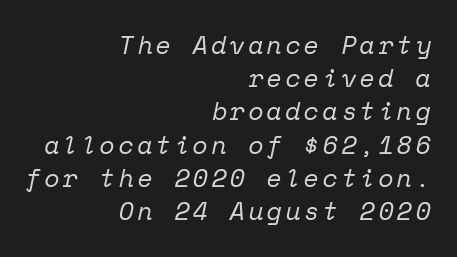
The image shows 25 px text type, italic (leaning right); set right-aligned, normal line spacing (1.33x), not underlined.
